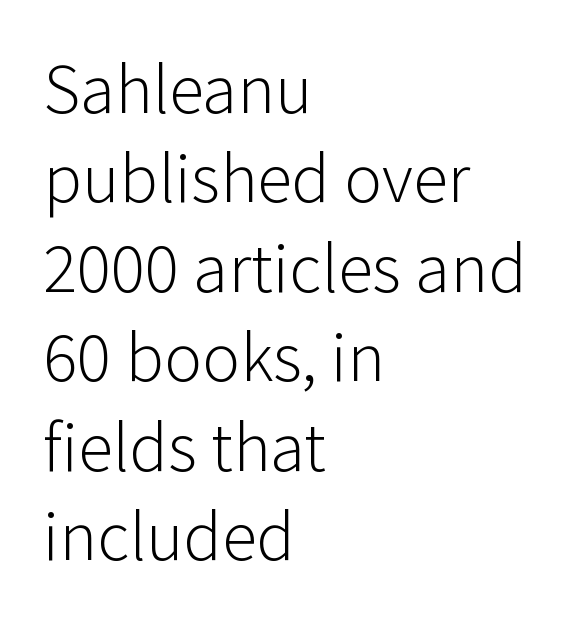
Q: Is the text bold? A: No.
Q: Is the text italic (slanted)? A: No, it is upright.
Q: Is the typeface a serif or a sans-serif typeface? A: Sans-serif.
Q: Is the text underlined? A: No.
Q: How is the paragraph aligned? A: Left-aligned.
Q: Is the spacing between letters normal or unusually wide? A: Normal.
Q: Is the spacing between lines tight, normal or loose? A: Normal.
Q: Width (condensed, normal, or wide)? A: Normal.
Q: Stroke contrast? A: Low.
Q: x-height? A: Medium.
Q: Monospaced? A: No.
